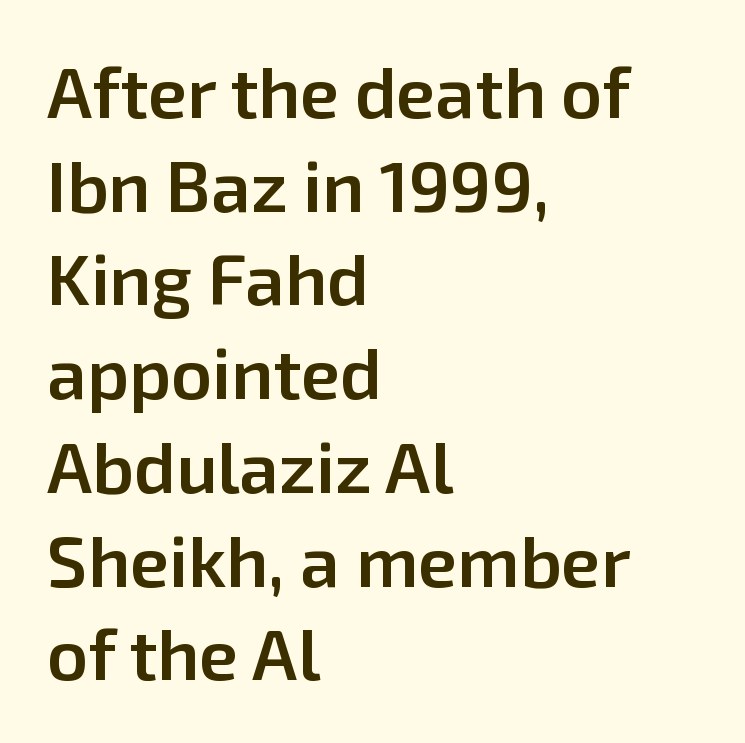
Q: Is the text bold? A: Semi-bold.
Q: Is the text italic (slanted)? A: No, it is upright.
Q: Is the typeface a serif or a sans-serif typeface? A: Sans-serif.
Q: Is the text underlined? A: No.
Q: How is the paragraph aligned? A: Left-aligned.
Q: Is the spacing between letters normal or unusually wide? A: Normal.
Q: Is the spacing between lines tight, normal or loose? A: Normal.
Q: Width (condensed, normal, or wide)? A: Normal.
Q: Stroke contrast? A: Low.
Q: x-height? A: Medium.
Q: Monospaced? A: No.
